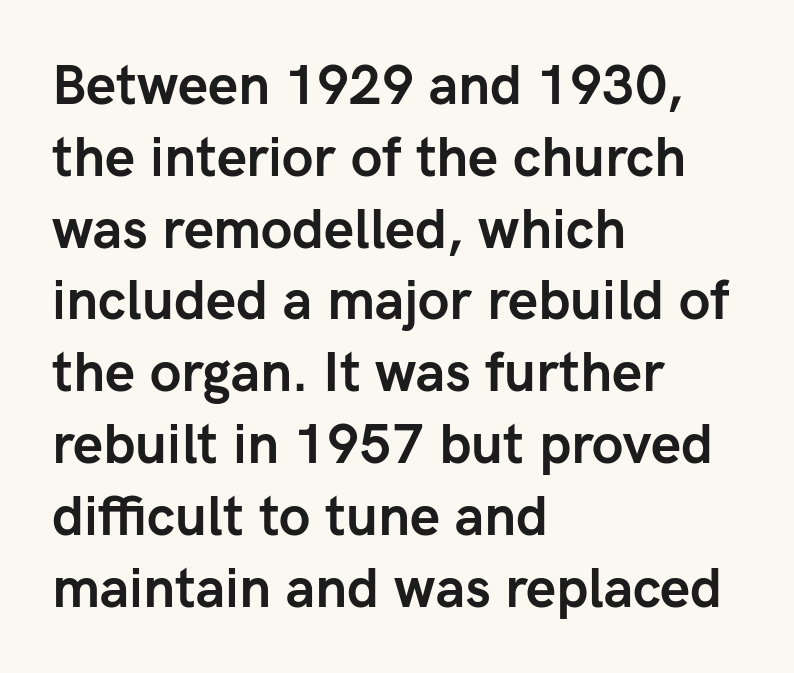
Q: Is the text bold? A: Yes.
Q: Is the text italic (slanted)? A: No, it is upright.
Q: Is the typeface a serif or a sans-serif typeface? A: Sans-serif.
Q: Is the text underlined? A: No.
Q: How is the paragraph aligned? A: Left-aligned.
Q: Is the spacing between letters normal or unusually wide? A: Normal.
Q: Is the spacing between lines tight, normal or loose? A: Normal.
Q: Width (condensed, normal, or wide)? A: Normal.
Q: Stroke contrast? A: Low.
Q: x-height? A: Medium.
Q: Monospaced? A: No.
